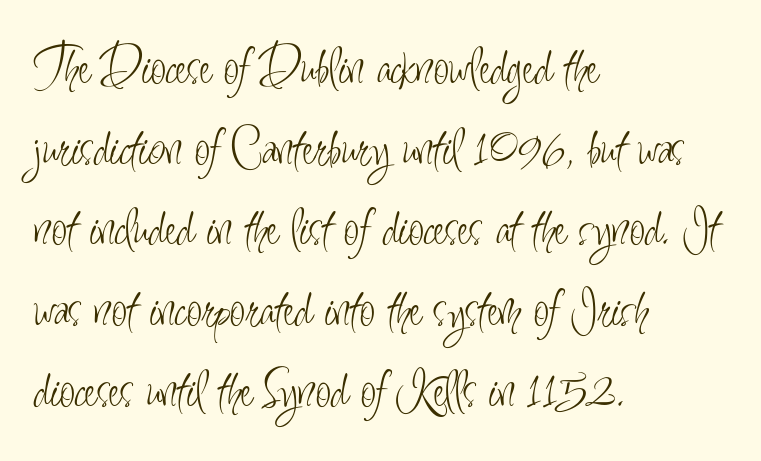
{"serif": "no", "bold": "no", "weight": "light", "width": "condensed", "stroke_contrast": "low", "x_height": "small", "monospaced": "no", "underline": "no", "align": "left", "line_spacing": "normal", "line_spacing_ratio": 1.44, "letter_spacing": "normal", "letter_spacing_em": 0.0, "glyph_px": 56}
